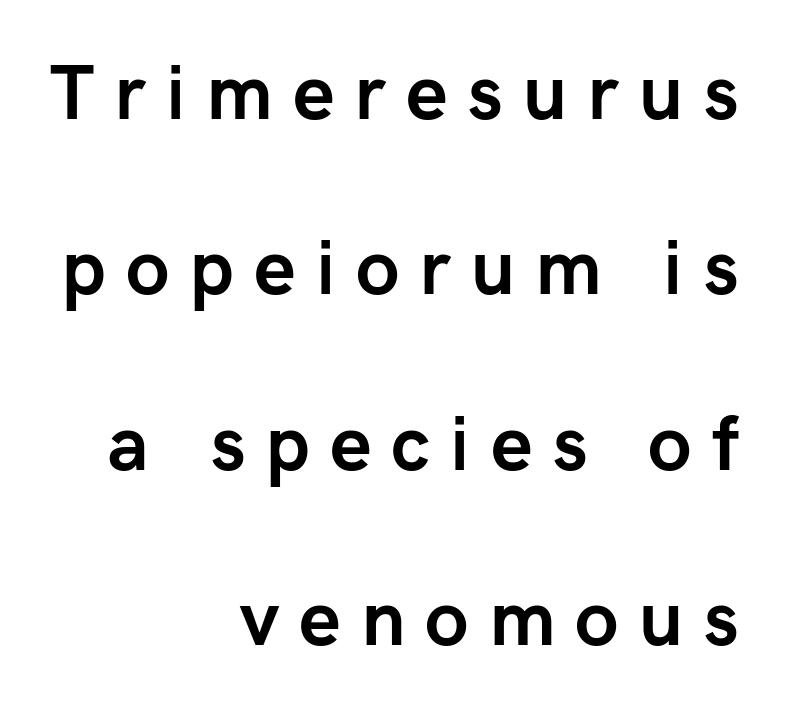
Q: Is the text bold? A: Yes.
Q: Is the text italic (slanted)? A: No, it is upright.
Q: Is the typeface a serif or a sans-serif typeface? A: Sans-serif.
Q: Is the text underlined? A: No.
Q: How is the paragraph aligned? A: Right-aligned.
Q: Is the spacing between letters normal or unusually wide? A: Unusually wide.
Q: Is the spacing between lines tight, normal or loose? A: Loose.
Q: Width (condensed, normal, or wide)? A: Normal.
Q: Stroke contrast? A: Low.
Q: x-height? A: Medium.
Q: Monospaced? A: No.
